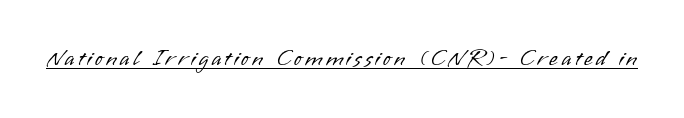
Honestly, the underline is the first thing you notice here. Vertical stems look standard width or narrower in stroke.
